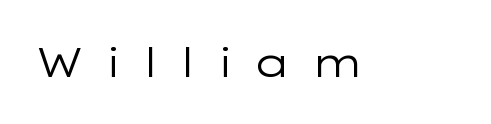
The image shows 41 px regular-weight, wide sans-serif type, upright; set unusually wide letter spacing (+0.47 em), not underlined; low stroke contrast and a medium x-height.
